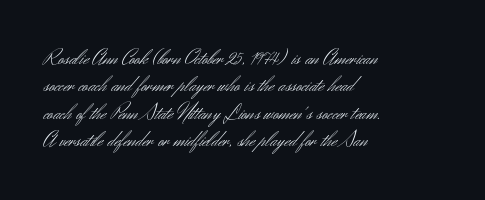
{"bold": "no", "underline": "no", "align": "left", "line_spacing_ratio": 1.24, "letter_spacing": "normal", "letter_spacing_em": 0.0, "glyph_px": 22}
